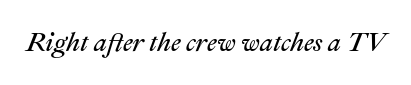
The image shows 26 px text type, italic (leaning right); set normal letter spacing, not underlined.
